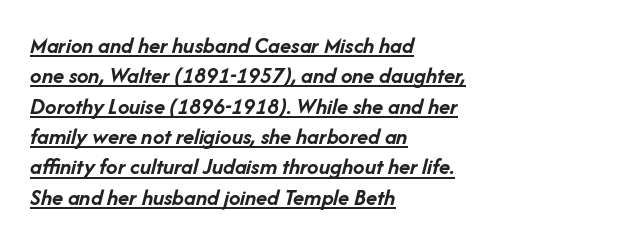
{"italic": "yes", "lean": "right", "slant_degrees": 14, "bold": "yes", "underline": "yes", "align": "left", "line_spacing": "normal", "line_spacing_ratio": 1.32, "letter_spacing": "normal", "letter_spacing_em": 0.0, "glyph_px": 23}
